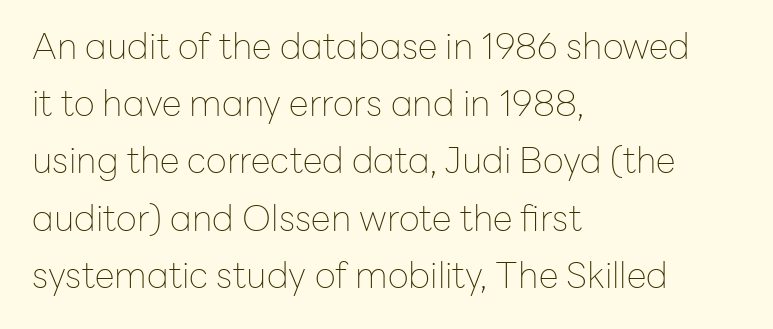
Q: Is the text bold? A: No.
Q: Is the text italic (slanted)? A: No, it is upright.
Q: Is the typeface a serif or a sans-serif typeface? A: Sans-serif.
Q: Is the text underlined? A: No.
Q: How is the paragraph aligned? A: Left-aligned.
Q: Is the spacing between letters normal or unusually wide? A: Normal.
Q: Is the spacing between lines tight, normal or loose? A: Normal.
Q: Width (condensed, normal, or wide)? A: Normal.
Q: Stroke contrast? A: Low.
Q: x-height? A: Medium.
Q: Monospaced? A: No.
